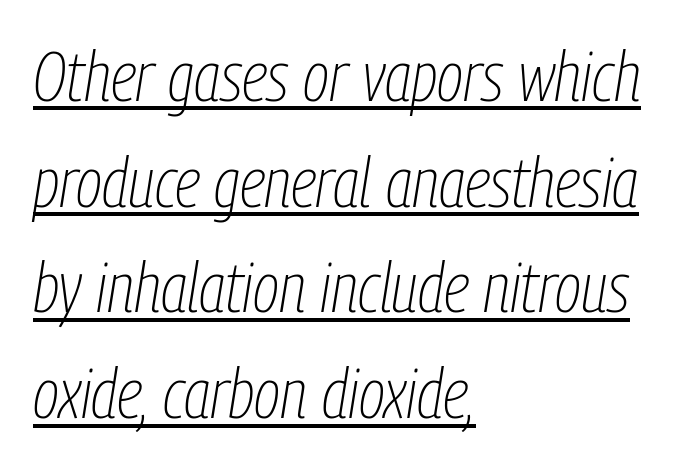
The strokes carry an ordinary text weight at most. These lines were composed using italics. The lines are quadded left. Does a line run under the words? Yes, clearly.
